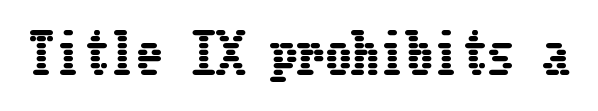
The image shows 54 px condensed type, upright; set normal letter spacing, not underlined; low stroke contrast and a medium x-height.
